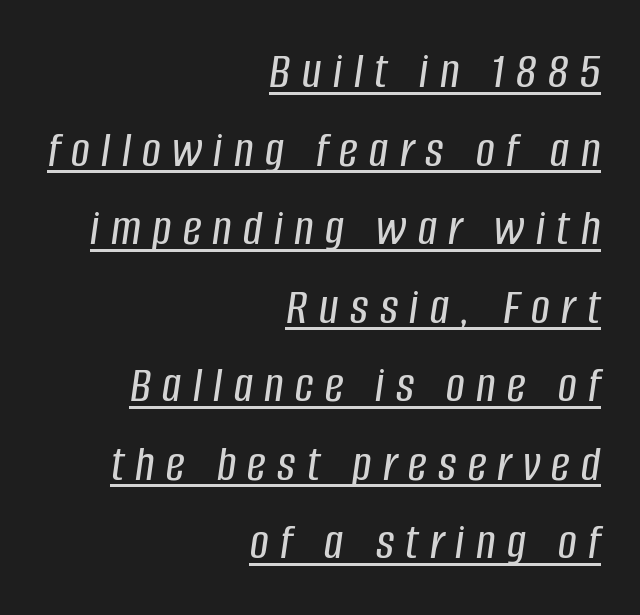
The image shows 52 px condensed type, italic (leaning right); set right-aligned, normal line spacing (1.51x), unusually wide letter spacing (+0.22 em), underlined; low stroke contrast and a large x-height.
